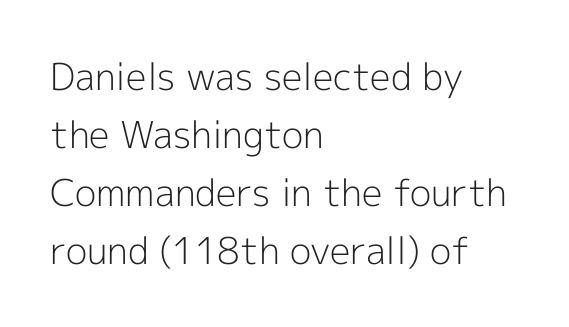
Q: Is the text bold? A: No.
Q: Is the text italic (slanted)? A: No, it is upright.
Q: Is the typeface a serif or a sans-serif typeface? A: Sans-serif.
Q: Is the text underlined? A: No.
Q: How is the paragraph aligned? A: Left-aligned.
Q: Is the spacing between letters normal or unusually wide? A: Normal.
Q: Is the spacing between lines tight, normal or loose? A: Normal.
Q: Width (condensed, normal, or wide)? A: Normal.
Q: x-height? A: Medium.
Q: Monospaced? A: No.
